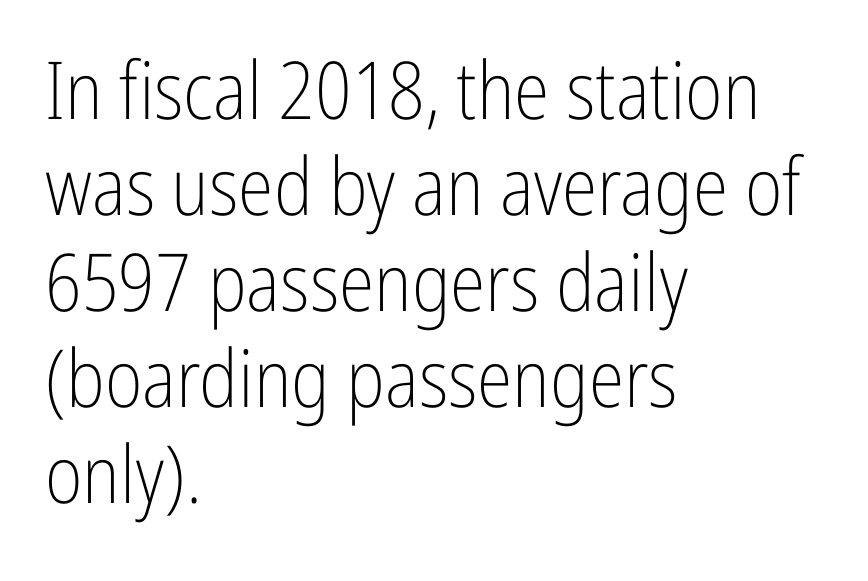
The image shows 80 px light, condensed sans-serif type, upright; set left-aligned, line spacing 1.2x, normal letter spacing, not underlined; low stroke contrast and a medium x-height.
